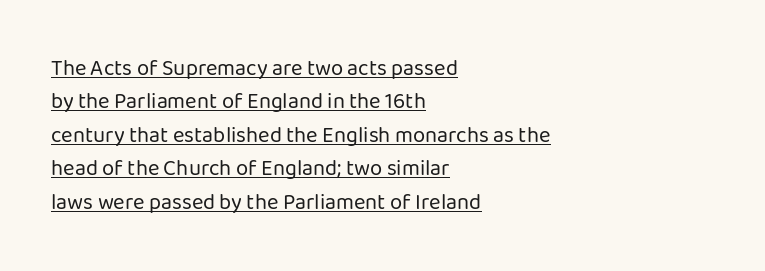
Q: Is the text bold? A: No.
Q: Is the text italic (slanted)? A: No, it is upright.
Q: Is the text underlined? A: Yes.
Q: How is the paragraph aligned? A: Left-aligned.
Q: Is the spacing between letters normal or unusually wide? A: Normal.
Q: Is the spacing between lines tight, normal or loose? A: Normal.
